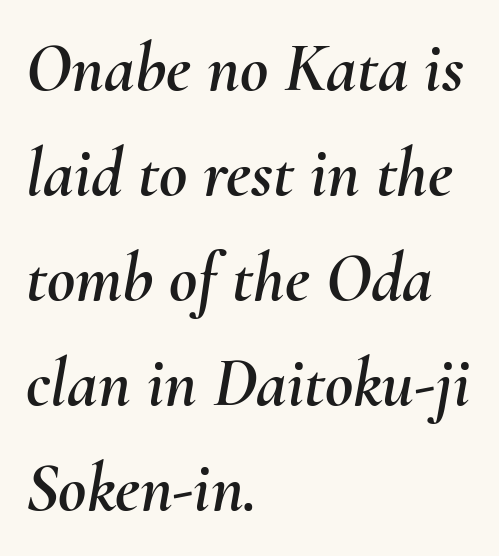
Q: Is the text italic (slanted)? A: Yes, it leans right by about 10 degrees.
Q: Is the text underlined? A: No.
Q: How is the paragraph aligned? A: Left-aligned.
Q: Is the spacing between letters normal or unusually wide? A: Normal.
Q: Is the spacing between lines tight, normal or loose? A: Normal.
Q: Width (condensed, normal, or wide)? A: Normal.
Q: Stroke contrast? A: Medium.
Q: x-height? A: Small.
Q: Monospaced? A: No.
